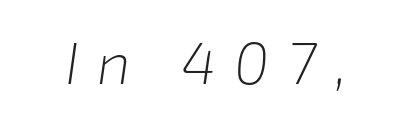
The line texture is sparse and dotted thanks to wide tracking. The axis of the letterforms is tilted away from vertical. Stroke mass is kept to a normal reading level or below. A bare baseline throughout the passage. Note the varied advance widths — an 'i' is clearly narrower than an 'm'.
